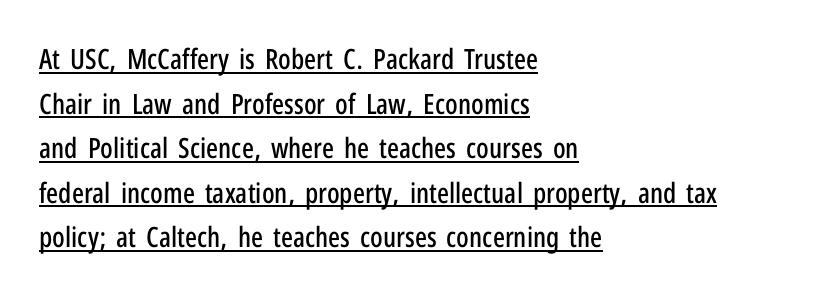
The image shows 28 px condensed sans-serif type, upright; set left-aligned, normal line spacing (1.59x), normal letter spacing, underlined; low stroke contrast and a medium x-height.
